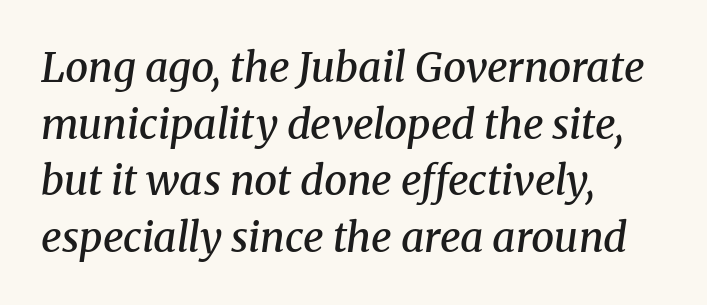
Q: Is the text bold? A: Semi-bold.
Q: Is the text italic (slanted)? A: Yes, it leans right by about 8 degrees.
Q: Is the typeface a serif or a sans-serif typeface? A: Serif.
Q: Is the text underlined? A: No.
Q: How is the paragraph aligned? A: Left-aligned.
Q: Is the spacing between letters normal or unusually wide? A: Normal.
Q: Is the spacing between lines tight, normal or loose? A: Normal.
Q: Width (condensed, normal, or wide)? A: Normal.
Q: Stroke contrast? A: Medium.
Q: x-height? A: Medium.
Q: Monospaced? A: No.
